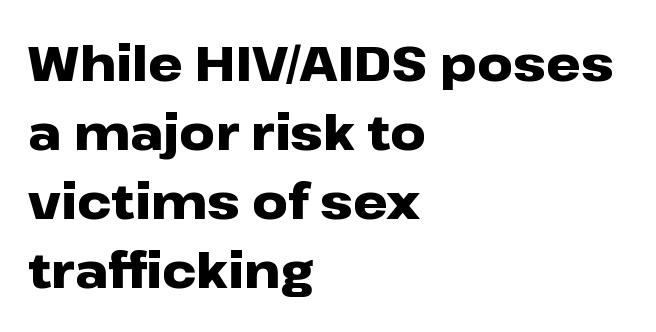
{"serif": "no", "italic": "no", "bold": "yes", "weight": "heavy", "width": "wide", "stroke_contrast": "low", "x_height": "medium", "monospaced": "no", "underline": "no", "align": "left", "line_spacing": "normal", "line_spacing_ratio": 1.41, "letter_spacing": "normal", "letter_spacing_em": 0.0, "glyph_px": 49}
